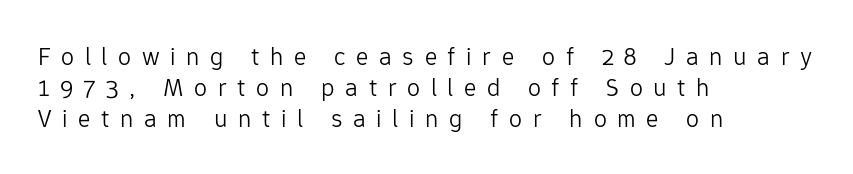
{"italic": "no", "bold": "no", "underline": "no", "align": "left", "line_spacing_ratio": 1.19, "letter_spacing": "wide", "letter_spacing_em": 0.41, "glyph_px": 26}
